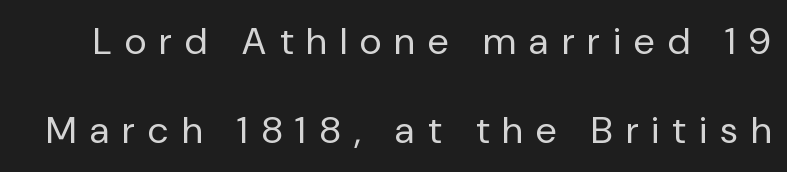
The image shows 38 px regular-weight sans-serif type, upright; set loose line spacing (2.35x), unusually wide letter spacing (+0.35 em), not underlined; low stroke contrast and a medium x-height.
